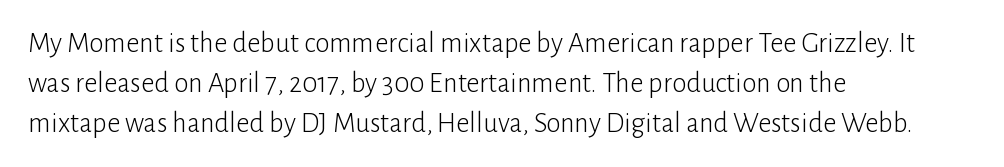
The image shows 29 px light sans-serif type, upright; set left-aligned, normal line spacing (1.38x), normal letter spacing, not underlined; low stroke contrast and a medium x-height.
